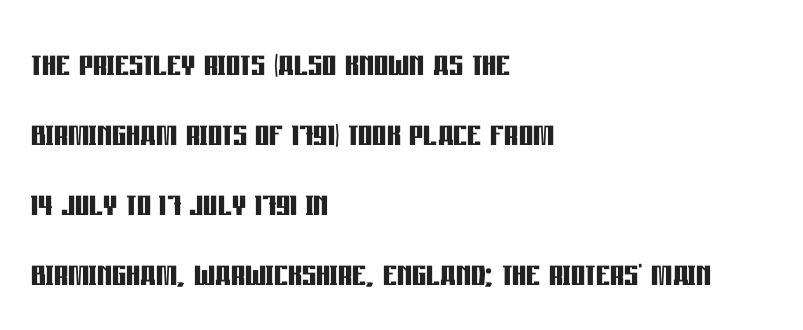
Q: Is the text bold? A: Yes.
Q: Is the text italic (slanted)? A: No, it is upright.
Q: Is the typeface a serif or a sans-serif typeface? A: Sans-serif.
Q: Is the text underlined? A: No.
Q: How is the paragraph aligned? A: Left-aligned.
Q: Is the spacing between letters normal or unusually wide? A: Normal.
Q: Is the spacing between lines tight, normal or loose? A: Normal.
Q: Width (condensed, normal, or wide)? A: Condensed.
Q: Stroke contrast? A: Low.
Q: x-height? A: Large.
Q: Monospaced? A: No.
